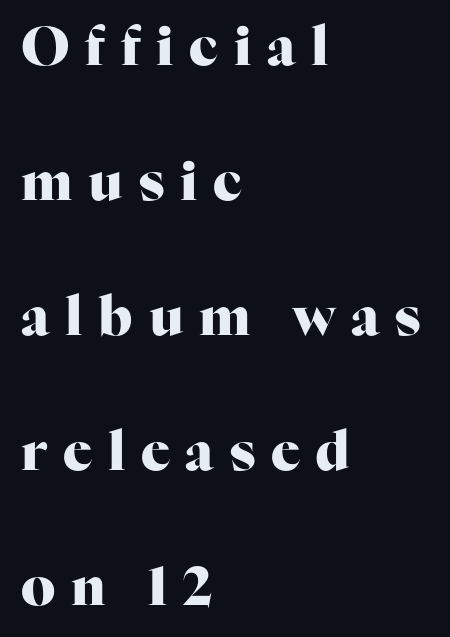
The image shows 54 px heavy serif type, upright; set left-aligned, loose line spacing (2.5x), unusually wide letter spacing (+0.29 em), not underlined; high stroke contrast and a medium x-height.
